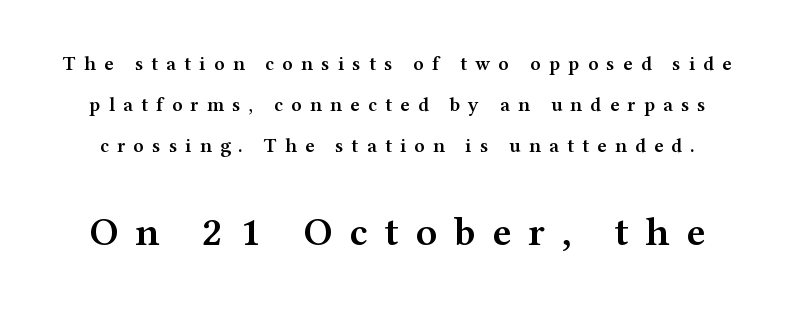
{"serif": "yes", "italic": "no", "bold": "semi", "weight": "semibold", "width": "wide", "stroke_contrast": "medium", "x_height": "medium", "monospaced": "no", "underline": "no", "line_spacing": "loose", "line_spacing_ratio": 2.06, "letter_spacing": "wide", "letter_spacing_em": 0.41, "larger_block": "second", "size_ratio": 2.05, "glyph_px": 41}
